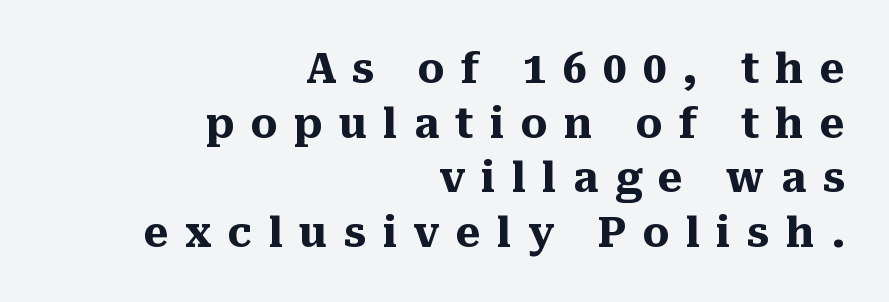
{"serif": "yes", "italic": "no", "bold": "yes", "weight": "heavy", "width": "normal", "stroke_contrast": "medium", "x_height": "medium", "monospaced": "no", "underline": "no", "align": "right", "line_spacing": "normal", "line_spacing_ratio": 1.3, "letter_spacing": "wide", "letter_spacing_em": 0.39, "glyph_px": 42}
